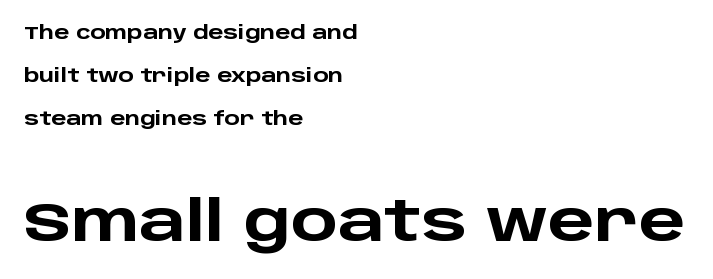
Q: Is the text bold? A: Yes.
Q: Is the text italic (slanted)? A: No, it is upright.
Q: Is the typeface a serif or a sans-serif typeface? A: Sans-serif.
Q: Is the text underlined? A: No.
Q: How is the paragraph aligned? A: Left-aligned.
Q: Is the spacing between letters normal or unusually wide? A: Normal.
Q: Is the spacing between lines tight, normal or loose? A: Loose.
Q: Which block of text is set in a larger size, the first (top) or the second (bottom)? A: The second (bottom) one.
Q: Width (condensed, normal, or wide)? A: Wide.
Q: Stroke contrast? A: Low.
Q: x-height? A: Large.
Q: Monospaced? A: No.
